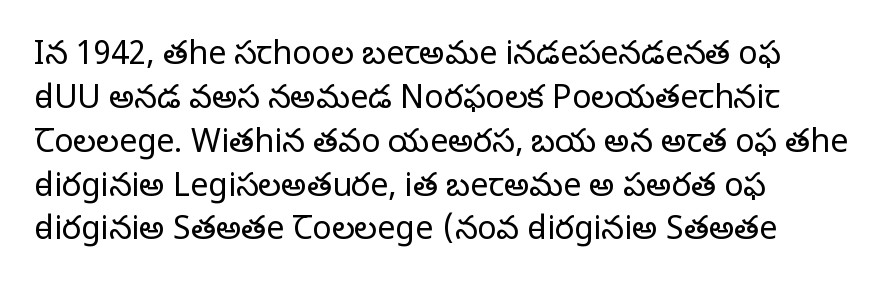
Characters remain perfectly vertical along every line. The font is comparable to plain body text, perhaps lighter. The rag falls on the right side of this text block. The gap between lines stays unmarked. Is this a fixed-width face? No — the glyphs have proportional, varying widths. Compared with typical paragraphs, the rows here are spaced about the same.
